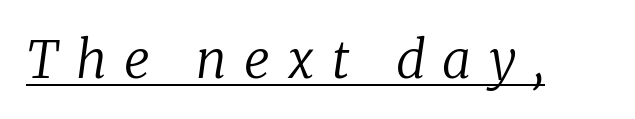
{"serif": "yes", "italic": "yes", "lean": "right", "slant_degrees": 8, "bold": "no", "weight": "regular", "width": "normal", "stroke_contrast": "low", "x_height": "medium", "monospaced": "no", "underline": "yes", "letter_spacing": "wide", "letter_spacing_em": 0.34, "glyph_px": 52}
